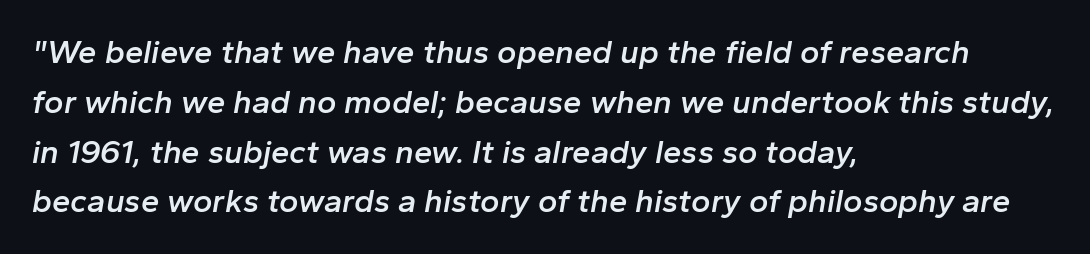
Italic: yes, the glyphs are oblique. A bare baseline throughout the passage. Characters follow at the spacing the type designer built in. If you measured baseline to baseline, you'd find a middling distance. The setting favours the left margin, as ordinary paragraphs usually do. The face used here is a semibold: visibly heavier than regular, lighter than bold.
